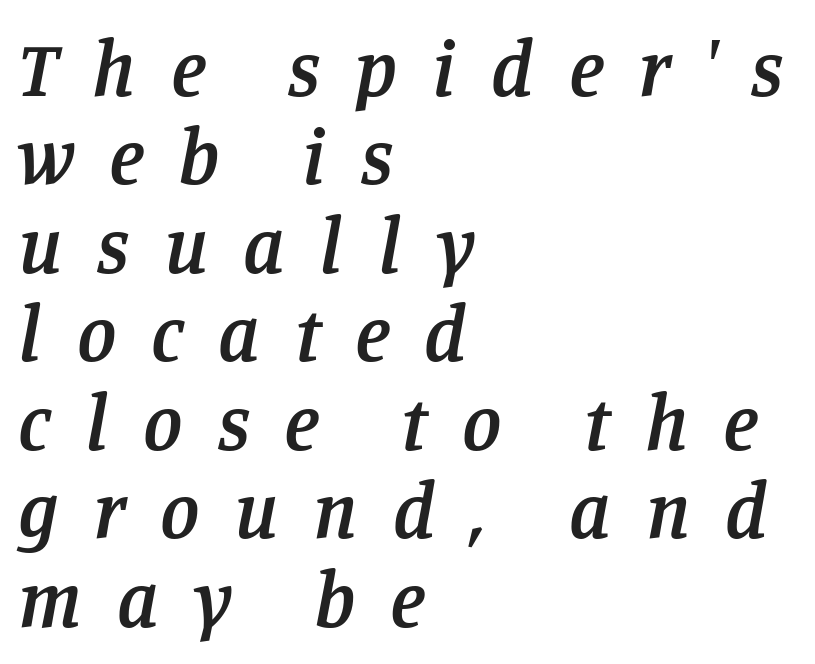
Rule under the text: the space is simply empty. Quick note: interline space is minimal. The glyphs in this specimen are seriffed. There's an unmistakable incline to the writing here. Layout note: lines flush left.
